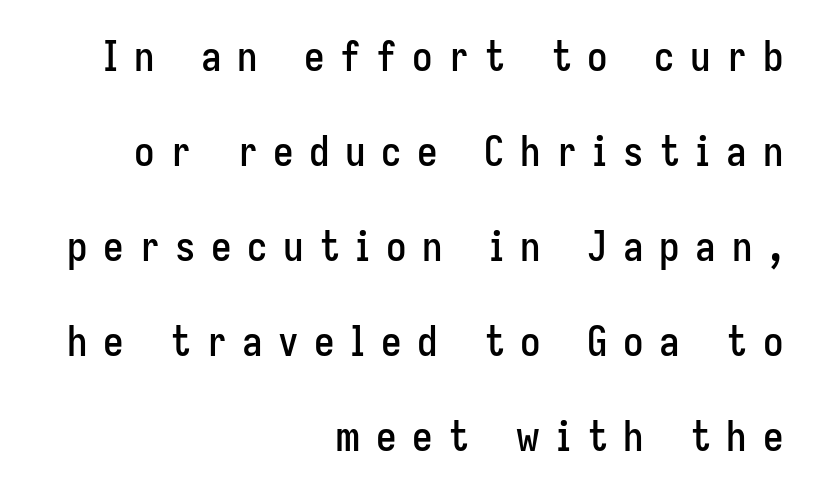
Q: Is the text italic (slanted)? A: No, it is upright.
Q: Is the typeface a serif or a sans-serif typeface? A: Sans-serif.
Q: Is the text underlined? A: No.
Q: How is the paragraph aligned? A: Right-aligned.
Q: Is the spacing between letters normal or unusually wide? A: Unusually wide.
Q: Is the spacing between lines tight, normal or loose? A: Loose.
Q: Width (condensed, normal, or wide)? A: Condensed.
Q: Stroke contrast? A: Low.
Q: x-height? A: Medium.
Q: Monospaced? A: No.
